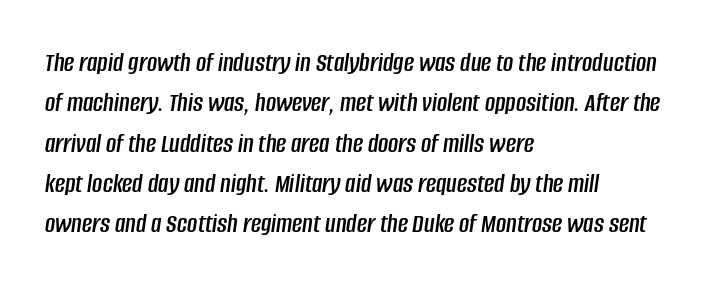
{"italic": "yes", "lean": "right", "slant_degrees": 8, "width": "condensed", "stroke_contrast": "low", "x_height": "large", "monospaced": "no", "underline": "no", "align": "left", "line_spacing": "normal", "line_spacing_ratio": 1.44, "letter_spacing": "normal", "letter_spacing_em": 0.0, "glyph_px": 28}
